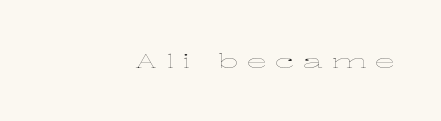
Stems here are at most as thick as an everyday book face. Loose tracking; the words dissolve into strings of separated letters. The lettering stays uniformly vertical, giving the passage a roman look. Descender tails drop into unmarked territory.
